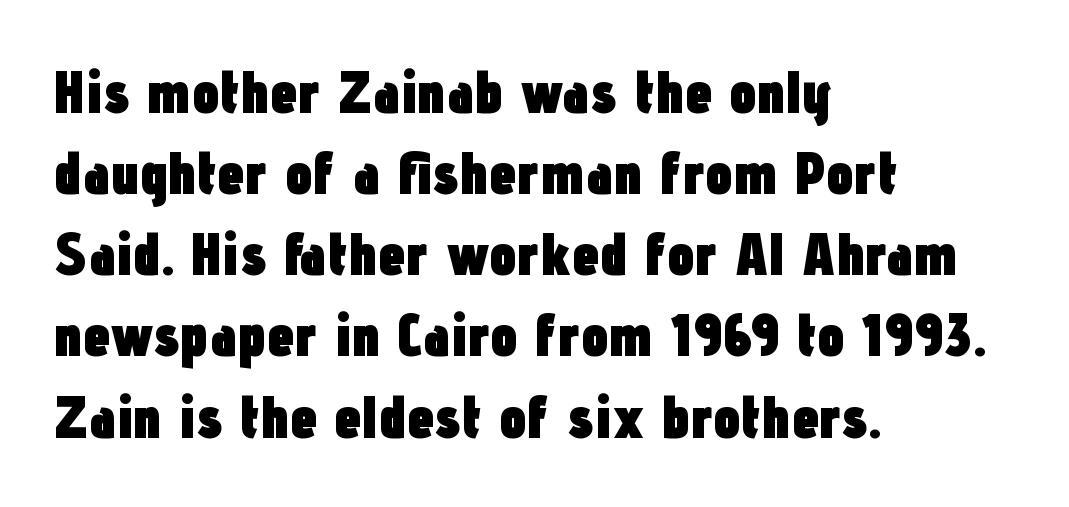
A roman cut, with each character standing at attention. This is sans-serif lettering, the kind often seen on screens and signage. If you measured baseline to baseline, you'd find a middling distance. The strokes are fattened all the way to bold.
